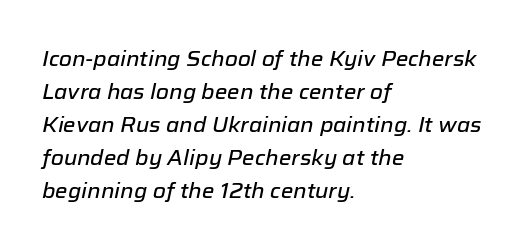
{"italic": "yes", "lean": "right", "slant_degrees": 12, "underline": "no", "align": "left", "line_spacing": "normal", "line_spacing_ratio": 1.57, "letter_spacing": "normal", "letter_spacing_em": 0.0, "glyph_px": 21}
